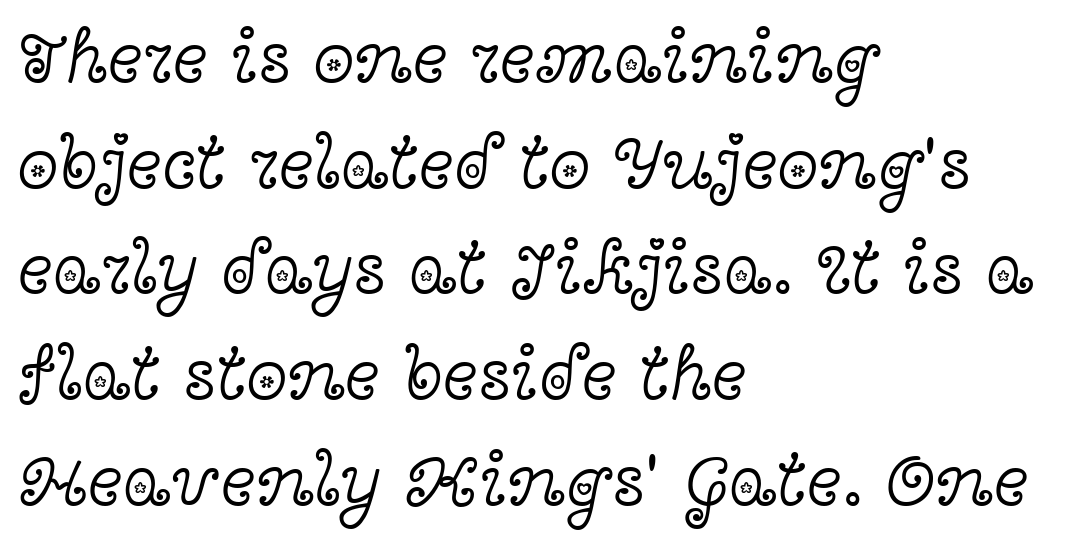
The lines sit at an ordinary, default distance from one another. Each stroke keeps to a modest, everyday thickness or less. The rendering uses natural spacing where letterforms have individual widths. Is the block centered? No — it sits flush against the left margin. Nobody drew a line under any word here.
